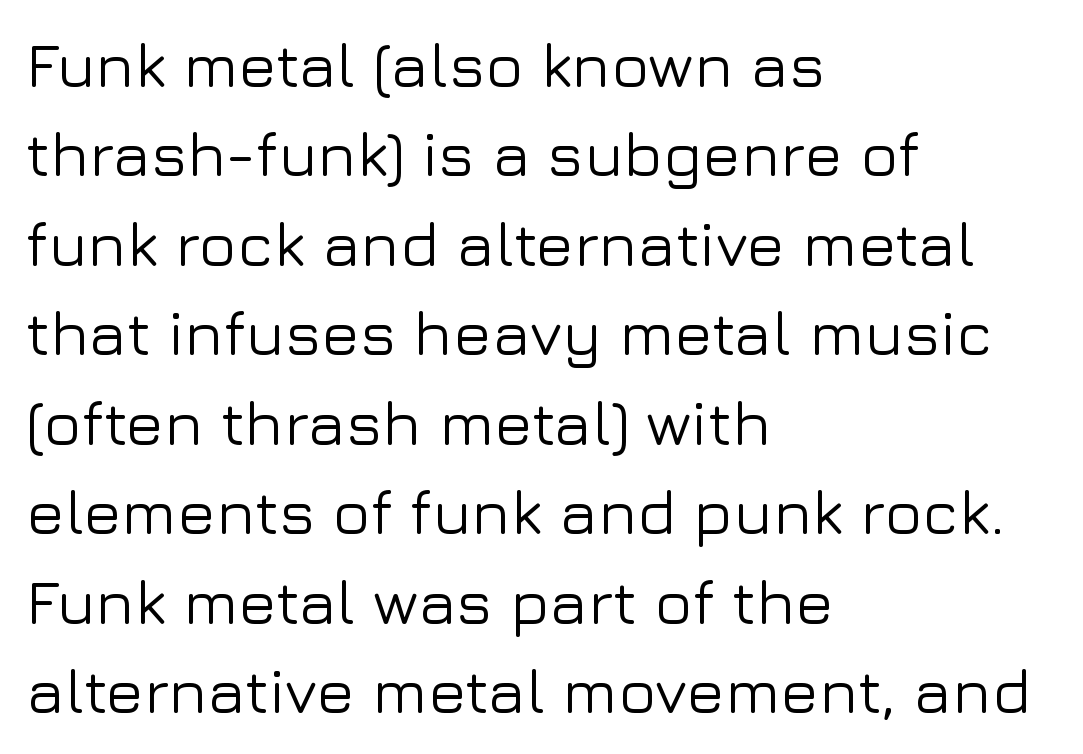
{"serif": "no", "italic": "no", "width": "normal", "stroke_contrast": "low", "x_height": "medium", "monospaced": "no", "underline": "no", "align": "left", "line_spacing": "normal", "line_spacing_ratio": 1.42, "letter_spacing": "normal", "letter_spacing_em": 0.0, "glyph_px": 63}
